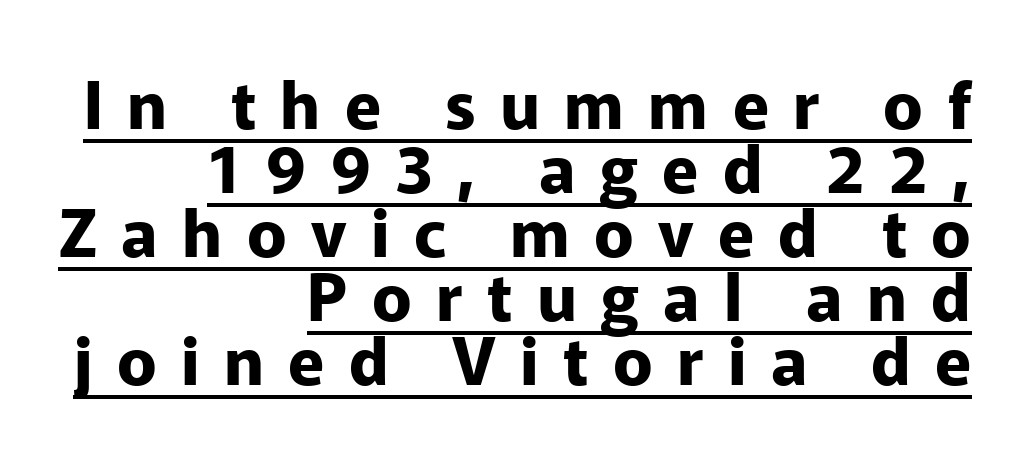
The image shows 66 px bold sans-serif type, upright; set right-aligned, tight line spacing (0.97x), unusually wide letter spacing (+0.37 em), underlined; low stroke contrast and a medium x-height.
